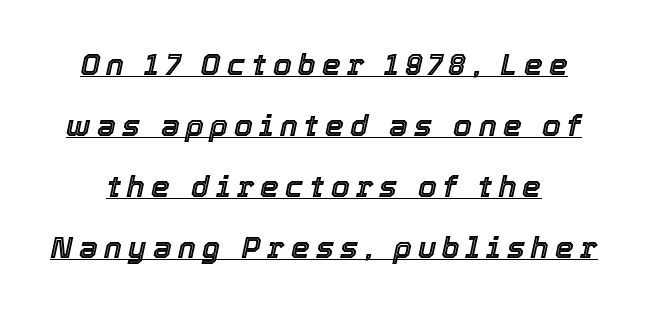
The tracking reads as deliberately expanded to a designer's eye. The passage shown is underscored from start to finish. You could not count columns in this text — the font is proportionally spaced. Slanted lettering throughout.
